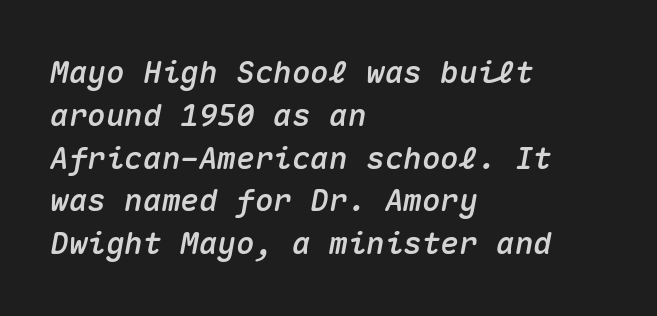
Q: Is the text italic (slanted)? A: Yes, it leans right by about 10 degrees.
Q: Is the text underlined? A: No.
Q: How is the paragraph aligned? A: Left-aligned.
Q: Is the spacing between letters normal or unusually wide? A: Normal.
Q: Is the spacing between lines tight, normal or loose? A: Normal.
Q: Width (condensed, normal, or wide)? A: Normal.
Q: Stroke contrast? A: Medium.
Q: x-height? A: Medium.
Q: Monospaced? A: Yes.
